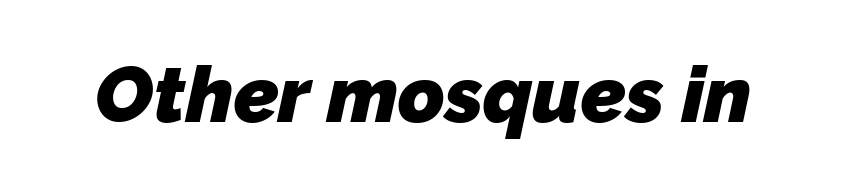
Q: Is the text bold? A: Yes.
Q: Is the typeface a serif or a sans-serif typeface? A: Sans-serif.
Q: Is the text underlined? A: No.
Q: Is the spacing between letters normal or unusually wide? A: Normal.
Q: Width (condensed, normal, or wide)? A: Normal.
Q: Stroke contrast? A: Low.
Q: x-height? A: Medium.
Q: Monospaced? A: No.
